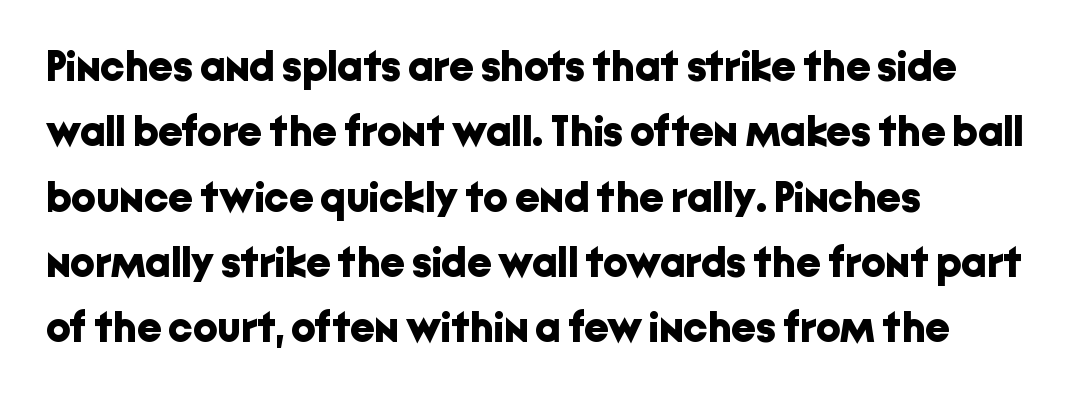
{"serif": "no", "italic": "no", "bold": "yes", "weight": "bold", "width": "normal", "stroke_contrast": "low", "x_height": "medium", "monospaced": "no", "underline": "no", "align": "left", "line_spacing": "normal", "line_spacing_ratio": 1.52, "letter_spacing": "normal", "letter_spacing_em": 0.0, "glyph_px": 43}
